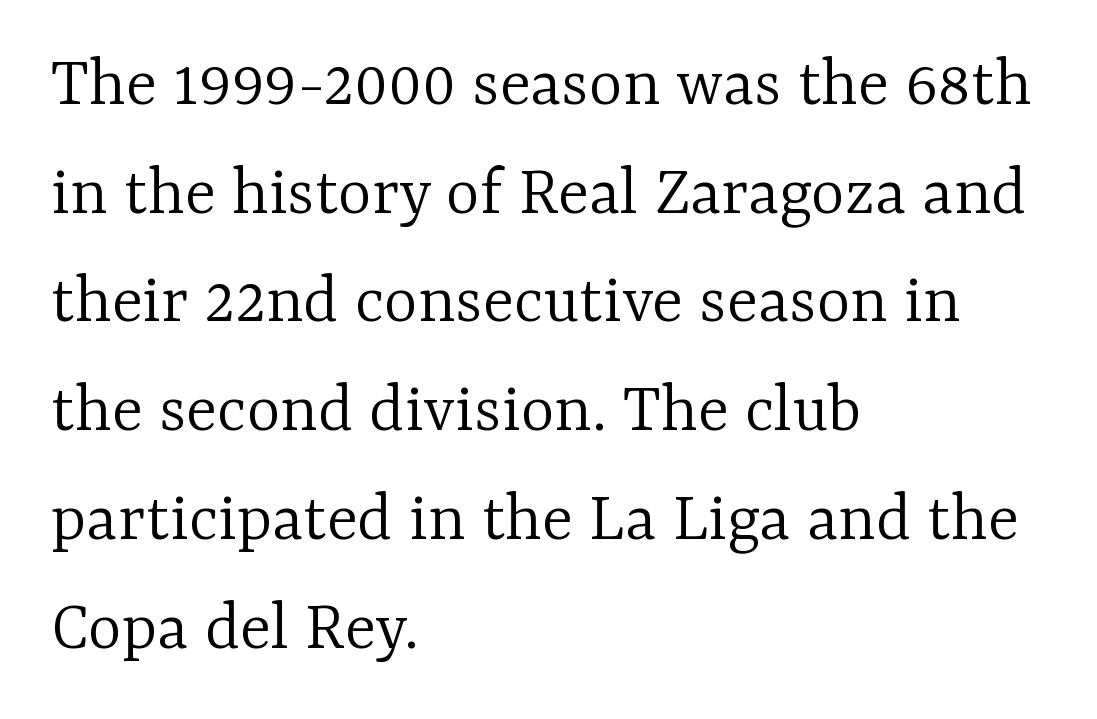
{"serif": "yes", "italic": "no", "bold": "no", "weight": "light", "width": "normal", "stroke_contrast": "low", "x_height": "medium", "monospaced": "no", "underline": "no", "align": "left", "line_spacing": "normal", "line_spacing_ratio": 1.51, "letter_spacing": "normal", "letter_spacing_em": 0.0, "glyph_px": 72}
